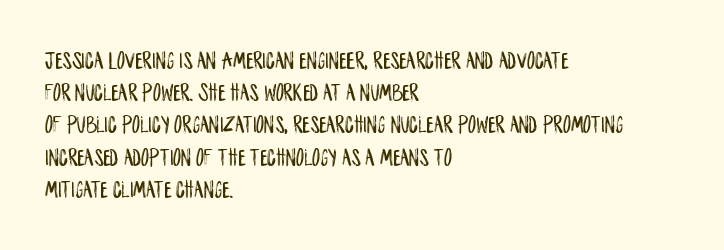
Q: Is the text italic (slanted)? A: No, it is upright.
Q: Is the text underlined? A: No.
Q: How is the paragraph aligned? A: Left-aligned.
Q: Is the spacing between letters normal or unusually wide? A: Normal.
Q: Is the spacing between lines tight, normal or loose? A: Normal.
